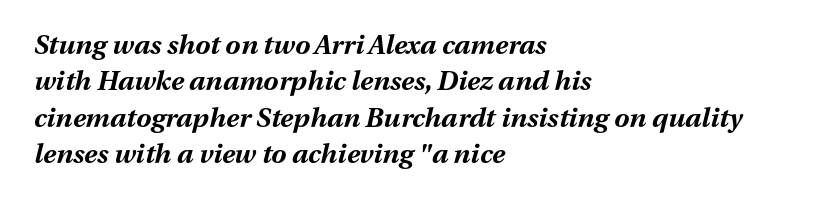
{"italic": "yes", "lean": "right", "slant_degrees": 13, "bold": "yes", "underline": "no", "align": "left", "line_spacing": "normal", "line_spacing_ratio": 1.35, "letter_spacing": "normal", "letter_spacing_em": 0.0, "glyph_px": 27}
